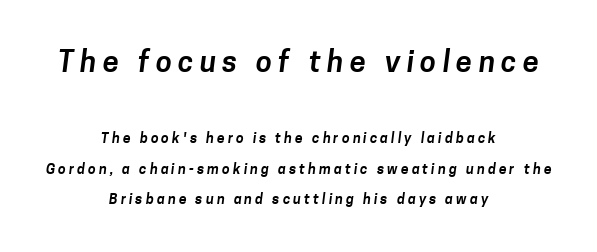
Q: Is the typeface a serif or a sans-serif typeface? A: Sans-serif.
Q: Is the text underlined? A: No.
Q: How is the paragraph aligned? A: Centered.
Q: Is the spacing between letters normal or unusually wide? A: Unusually wide.
Q: Is the spacing between lines tight, normal or loose? A: Loose.
Q: Which block of text is set in a larger size, the first (top) or the second (bottom)? A: The first (top) one.
Q: Width (condensed, normal, or wide)? A: Normal.
Q: Stroke contrast? A: Low.
Q: x-height? A: Medium.
Q: Monospaced? A: No.
